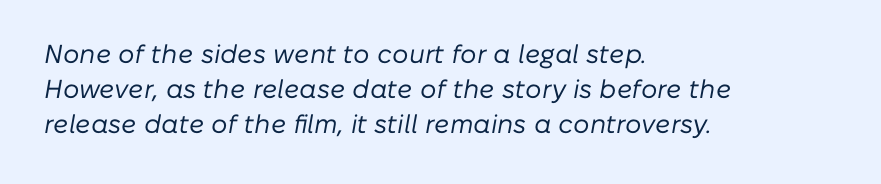
The image shows 26 px text type, italic (leaning right); set left-aligned, normal line spacing (1.35x), normal letter spacing, not underlined.
